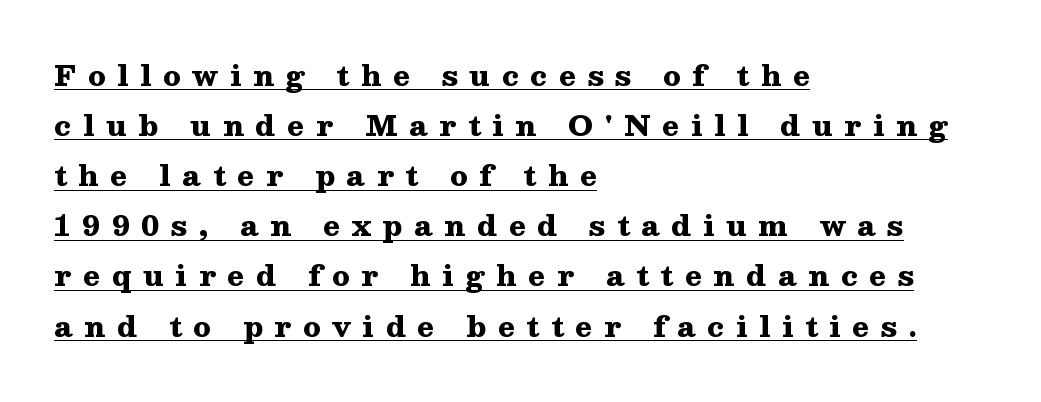
{"serif": "yes", "italic": "no", "bold": "yes", "weight": "heavy", "width": "wide", "stroke_contrast": "medium", "x_height": "medium", "monospaced": "no", "underline": "yes", "align": "left", "line_spacing_ratio": 1.79, "letter_spacing": "wide", "letter_spacing_em": 0.42, "glyph_px": 28}
